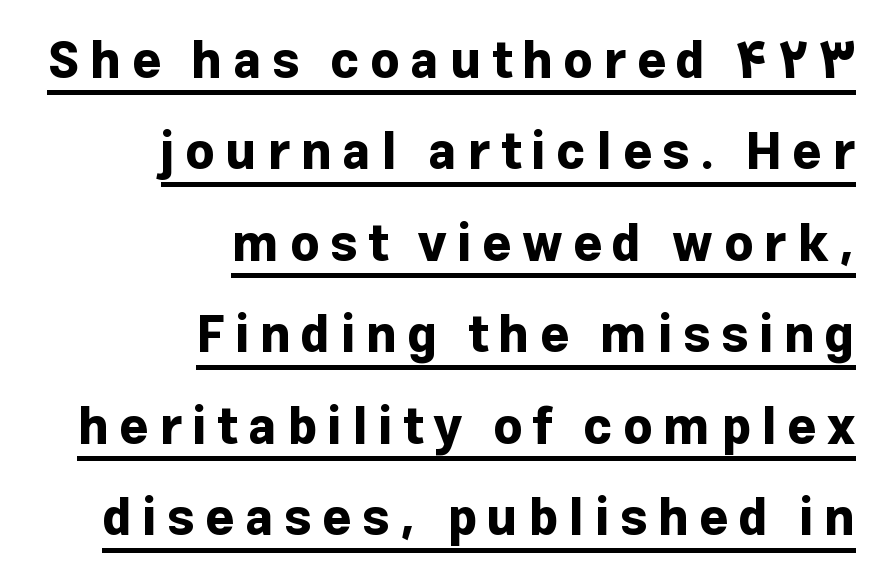
Q: Is the text bold? A: Yes.
Q: Is the text italic (slanted)? A: No, it is upright.
Q: Is the typeface a serif or a sans-serif typeface? A: Sans-serif.
Q: Is the text underlined? A: Yes.
Q: How is the paragraph aligned? A: Right-aligned.
Q: Is the spacing between letters normal or unusually wide? A: Unusually wide.
Q: Width (condensed, normal, or wide)? A: Normal.
Q: Stroke contrast? A: Low.
Q: x-height? A: Medium.
Q: Monospaced? A: No.
